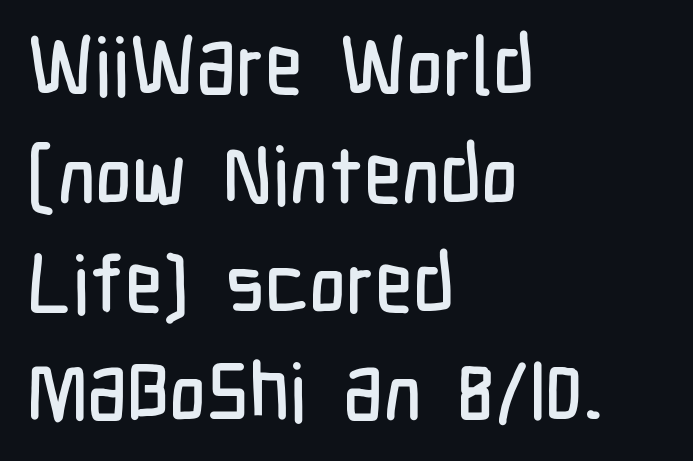
The image shows 80 px condensed sans-serif type, upright; set left-aligned, normal line spacing (1.36x), normal letter spacing, not underlined; low stroke contrast and a medium x-height.
